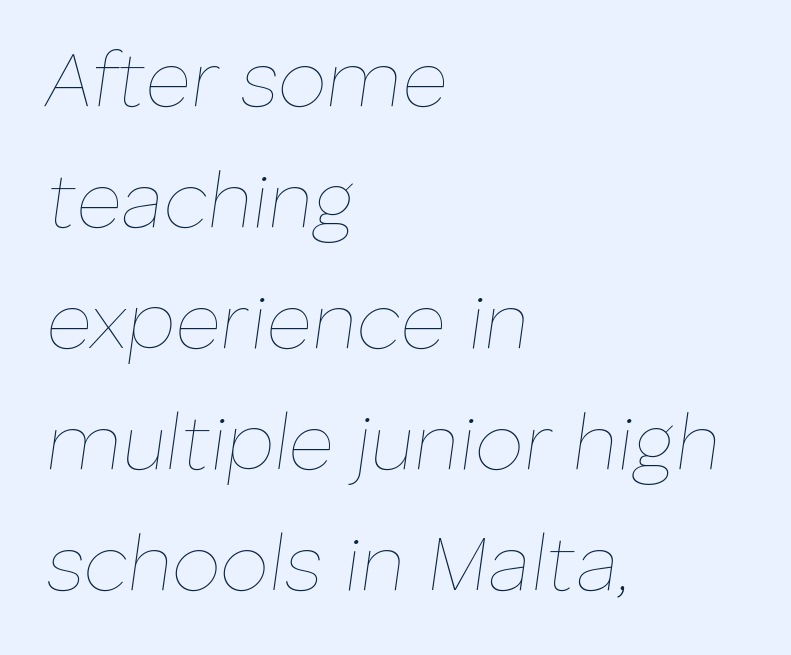
The image shows 78 px thin type, italic (leaning right); set left-aligned, normal line spacing (1.55x), normal letter spacing, not underlined; low stroke contrast and a medium x-height.
